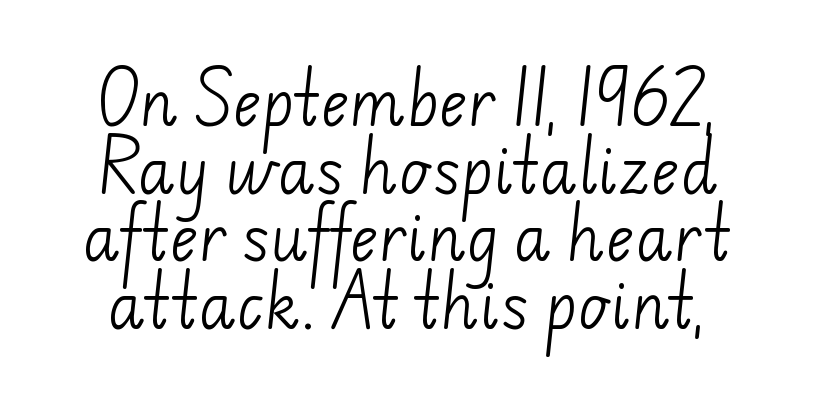
The image shows 61 px light sans-serif type; set tight line spacing (1.11x), normal letter spacing, not underlined; low stroke contrast and a small x-height.
